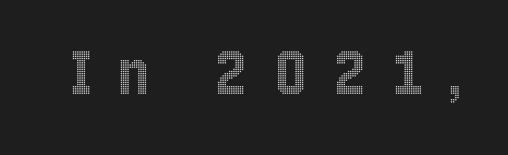
The type is letterspaced generously, with wide tracking. Spacing verdict: proportional, widths tailored to each character. Has an underline been added? It has not. Every character sits straight up, as roman type does.
